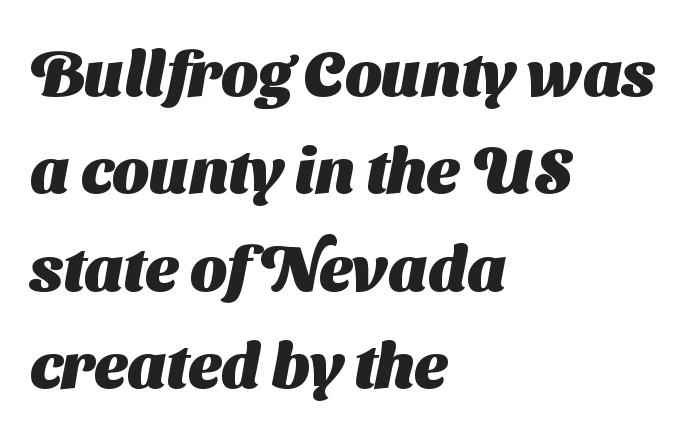
The image shows 64 px heavy sans-serif type; set left-aligned, normal line spacing (1.52x), normal letter spacing, not underlined; medium stroke contrast and a medium x-height.
